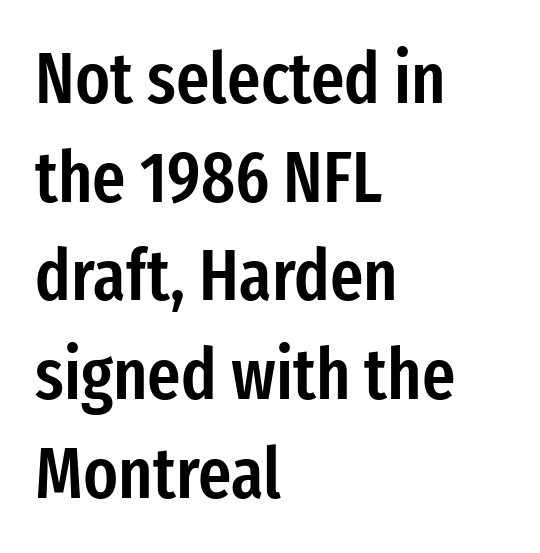
A typesetter would label this face a sans. If you drew a ruler down the left edge, every line would touch it. Does extra space separate the letters? No, they use regular spacing. Check the space under the baseline: it is left empty.
